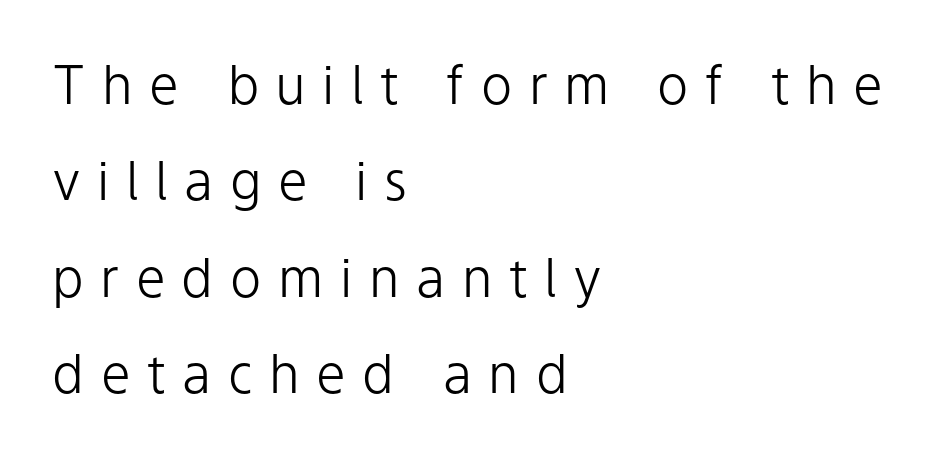
Q: Is the text bold? A: No.
Q: Is the text italic (slanted)? A: No, it is upright.
Q: Is the typeface a serif or a sans-serif typeface? A: Sans-serif.
Q: Is the text underlined? A: No.
Q: How is the paragraph aligned? A: Left-aligned.
Q: Is the spacing between letters normal or unusually wide? A: Unusually wide.
Q: Width (condensed, normal, or wide)? A: Normal.
Q: Stroke contrast? A: Low.
Q: x-height? A: Medium.
Q: Monospaced? A: No.
